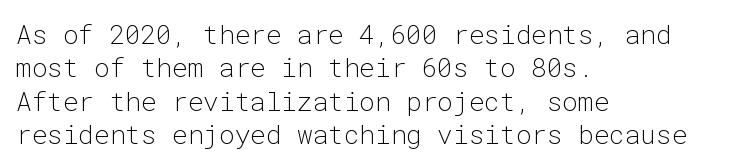
The image shows 26 px text type, upright; set left-aligned, normal line spacing (1.28x), normal letter spacing, not underlined.
